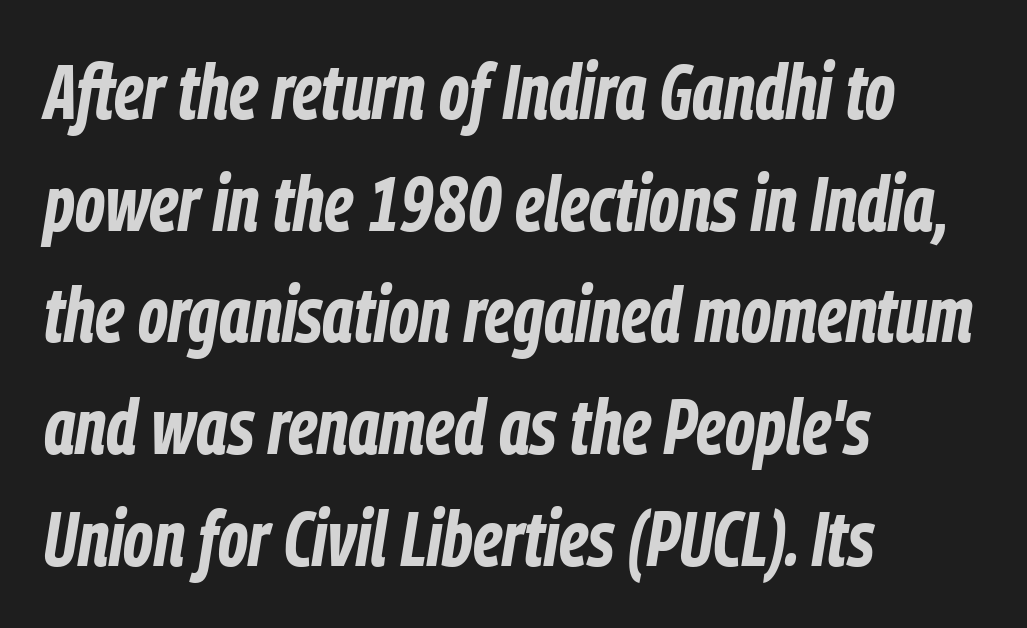
Q: Is the text bold? A: Yes.
Q: Is the text italic (slanted)? A: Yes, it leans right by about 9 degrees.
Q: Is the text underlined? A: No.
Q: How is the paragraph aligned? A: Left-aligned.
Q: Is the spacing between letters normal or unusually wide? A: Normal.
Q: Is the spacing between lines tight, normal or loose? A: Normal.
Q: Width (condensed, normal, or wide)? A: Condensed.
Q: Stroke contrast? A: Low.
Q: x-height? A: Medium.
Q: Monospaced? A: No.
